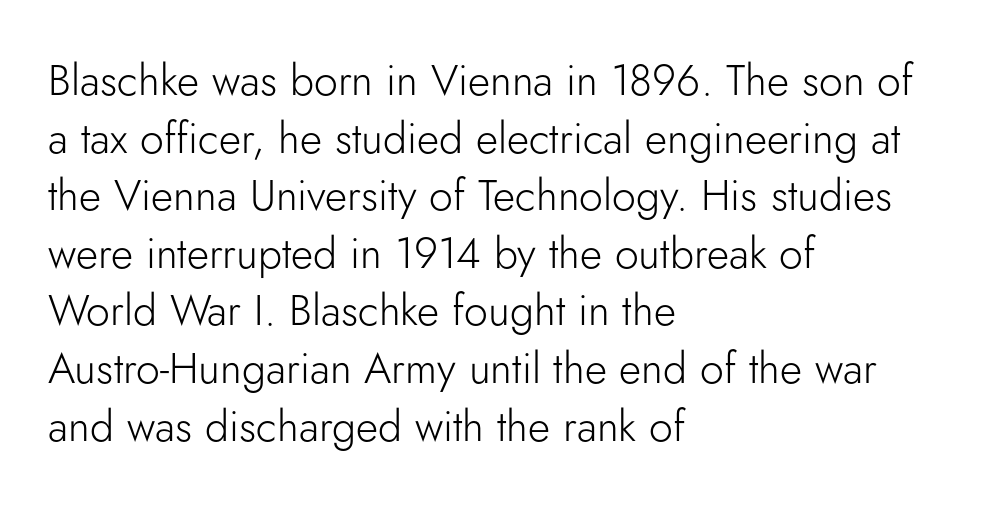
On a weight scale, this lands at 450 or below. The passage shown is typed in a proportional face where columns would drift. Ordinary non-slanted type is in use. The type family on display is of the sans-serif kind. How would I describe the line gaps? Plain and ordinary.
